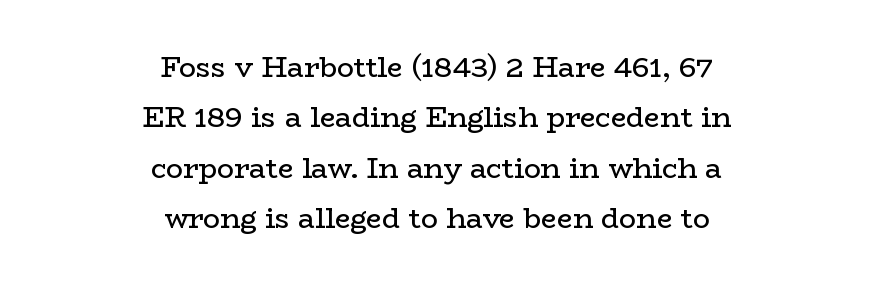
{"serif": "yes", "italic": "no", "bold": "no", "weight": "regular", "width": "wide", "stroke_contrast": "low", "x_height": "medium", "monospaced": "no", "underline": "no", "align": "center", "line_spacing_ratio": 1.8, "letter_spacing": "normal", "letter_spacing_em": 0.0, "glyph_px": 28}
